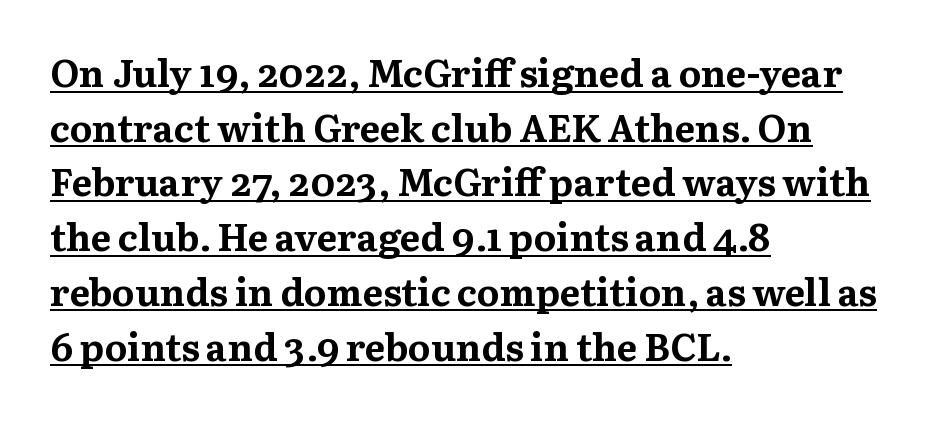
Do the characters align in a grid? No, the font is proportional. The type sits square on the baseline with zero lean. This block has exactly the height ordinary leading produces. Letterform terminals end in serifs throughout the passage.
